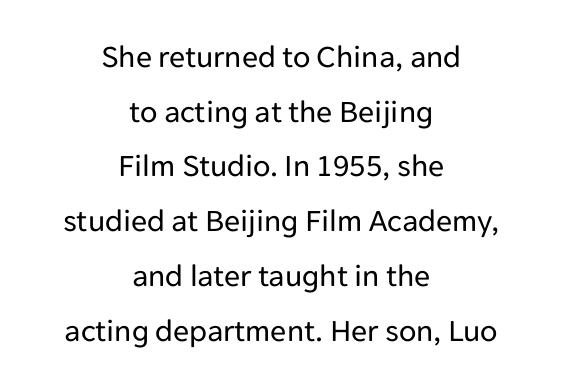
Q: Is the text bold? A: No.
Q: Is the text italic (slanted)? A: No, it is upright.
Q: Is the typeface a serif or a sans-serif typeface? A: Sans-serif.
Q: Is the text underlined? A: No.
Q: How is the paragraph aligned? A: Centered.
Q: Is the spacing between letters normal or unusually wide? A: Normal.
Q: Width (condensed, normal, or wide)? A: Normal.
Q: Stroke contrast? A: Low.
Q: x-height? A: Medium.
Q: Monospaced? A: No.
